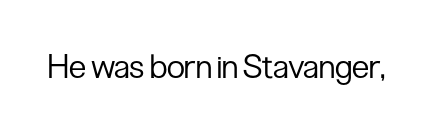
{"serif": "no", "italic": "no", "bold": "no", "weight": "regular", "width": "condensed", "stroke_contrast": "low", "x_height": "medium", "monospaced": "no", "underline": "no", "letter_spacing": "normal", "letter_spacing_em": 0.0, "glyph_px": 33}
